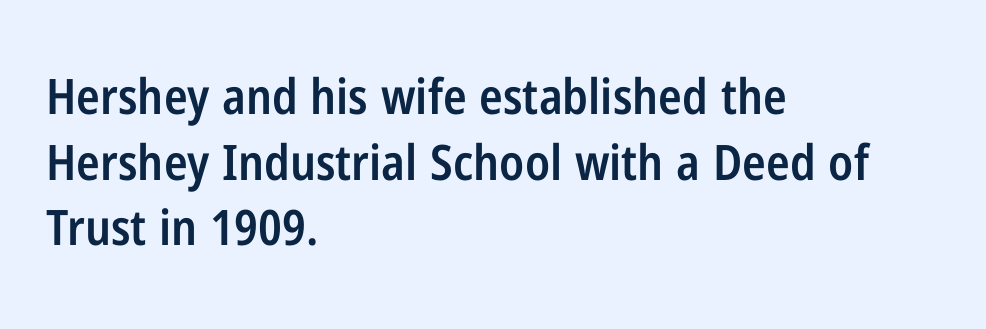
Tall strokes in this sample are plumb rather than angled. Letters rest on an invisible, unmarked baseline. The paragraph shown leans on its left margin. Notice the strokes are somewhat thickened but not fully heavy: this is a semibold.
